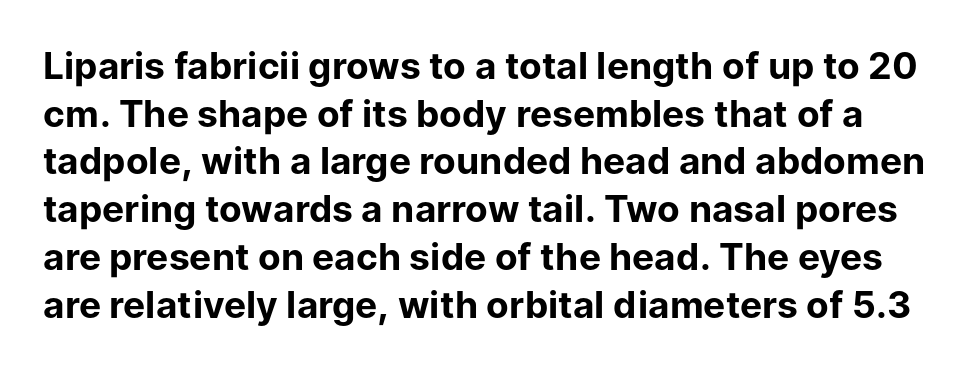
Students, this is bold: see how much ink each stroke carries. Posture: vertical. How are the letters spaced? Ordinarily, with no added tracking. You can tell from the bare stems that sans-serif type was used. A typesetter would call this proportional, since set widths differ per character. Check under the words: just untouched page.
